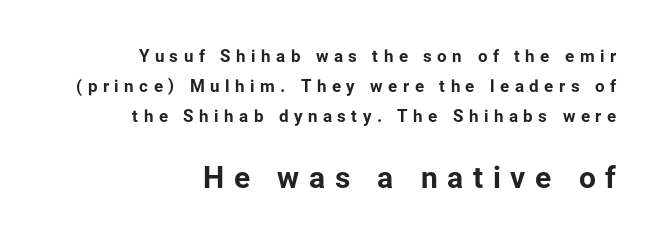
The image shows 30 px bold sans-serif type, upright; set right-aligned, line spacing 1.76x, unusually wide letter spacing (+0.32 em), not underlined; the second (bottom) block is 1.76x larger; low stroke contrast and a medium x-height.
